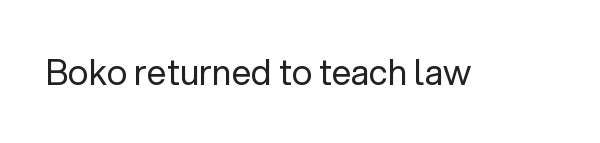
The image shows 35 px regular-weight sans-serif type, upright; set normal letter spacing, not underlined; low stroke contrast and a medium x-height.
